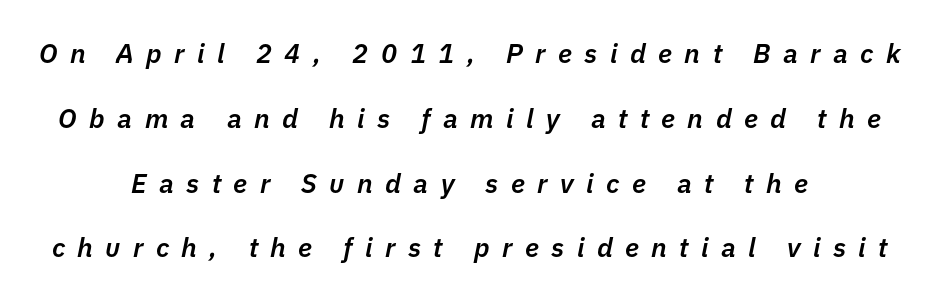
Horizontal bands of white between lines are thick stripes. Any mark beneath the type? The region is blank. Is the type bold? Partly — it's a semibold, heavier than regular but not fully bold. The rendering applies a slant to the glyphs. Inter-character spacing is expanded well beyond the font's built-in metrics. The paragraph shown floats in the horizontal middle.
